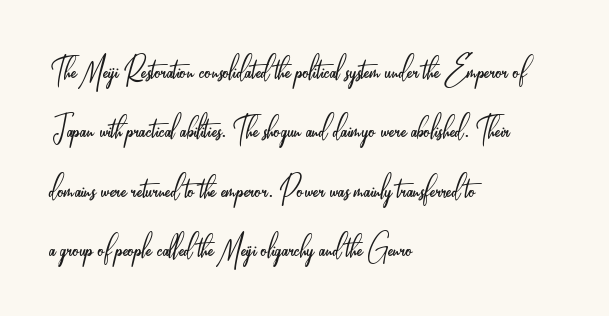
{"serif": "no", "bold": "no", "weight": "light", "width": "condensed", "stroke_contrast": "low", "x_height": "small", "monospaced": "no", "underline": "no", "align": "left", "line_spacing": "normal", "line_spacing_ratio": 1.52, "letter_spacing": "normal", "letter_spacing_em": 0.0, "glyph_px": 39}
